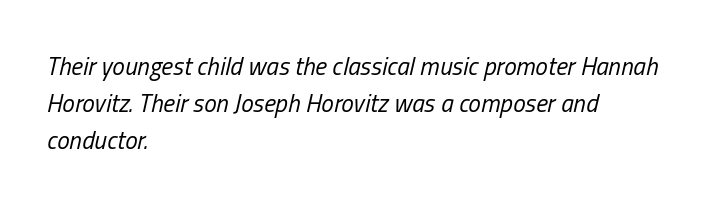
Leading: standard. Each row of text sits above clean, open space. The specimen reads as italic at a glance. Every row of glyphs begins at an identical x-position on the left.
